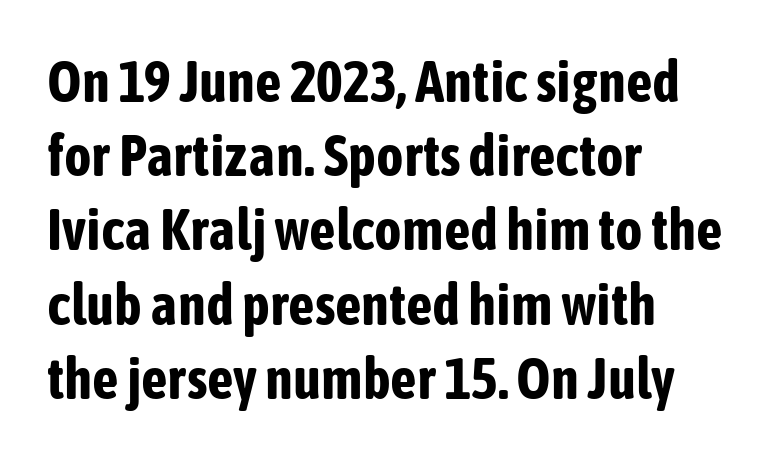
The image shows 58 px bold, condensed sans-serif type, upright; set left-aligned, normal line spacing (1.28x), normal letter spacing, not underlined; low stroke contrast and a medium x-height.
